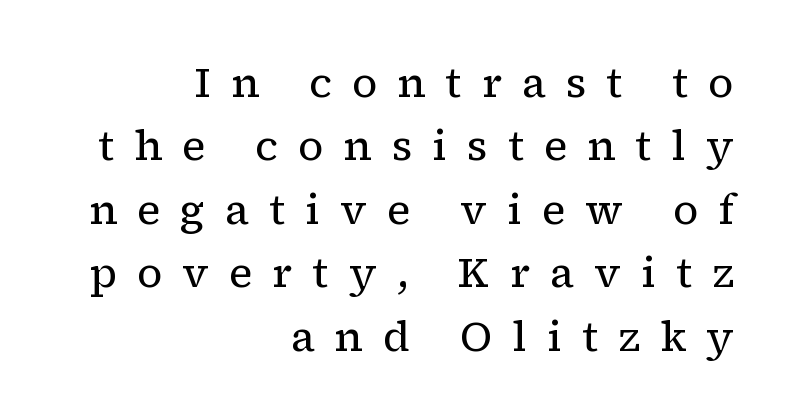
Q: Is the text bold? A: No.
Q: Is the text italic (slanted)? A: No, it is upright.
Q: Is the typeface a serif or a sans-serif typeface? A: Serif.
Q: Is the text underlined? A: No.
Q: How is the paragraph aligned? A: Right-aligned.
Q: Is the spacing between letters normal or unusually wide? A: Unusually wide.
Q: Is the spacing between lines tight, normal or loose? A: Normal.
Q: Width (condensed, normal, or wide)? A: Normal.
Q: Stroke contrast? A: Low.
Q: x-height? A: Medium.
Q: Monospaced? A: No.
